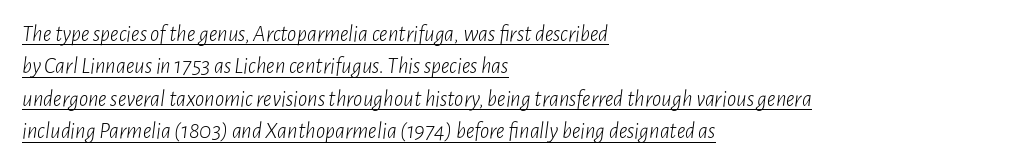
{"italic": "yes", "lean": "right", "slant_degrees": 7, "bold": "no", "underline": "yes", "align": "left", "line_spacing": "normal", "line_spacing_ratio": 1.41, "letter_spacing": "normal", "letter_spacing_em": 0.0, "glyph_px": 23}
